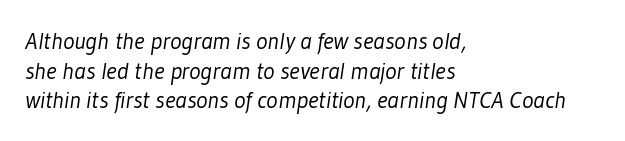
The image shows 24 px text type; set left-aligned, line spacing 1.23x, normal letter spacing, not underlined.
